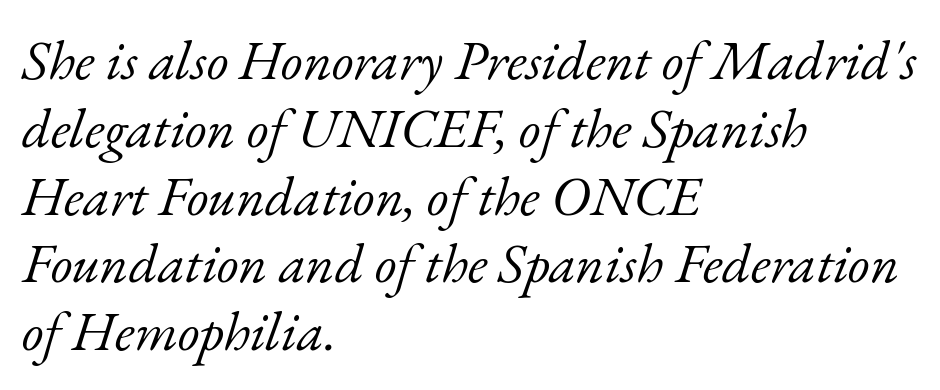
Does extra space separate the letters? No, they use regular spacing. Underline: absent. A typesetter would call this proportional, since set widths differ per character. Stroke mass is kept to a normal reading level or below. The letters carry serifs — small finishing strokes at the ends of their stems. The lettering tilts uniformly, giving the passage an italic look.
